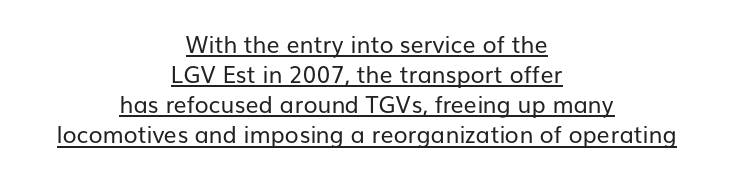
{"italic": "no", "bold": "no", "underline": "yes", "align": "center", "line_spacing": "normal", "line_spacing_ratio": 1.31, "letter_spacing": "normal", "letter_spacing_em": 0.0, "glyph_px": 23}
